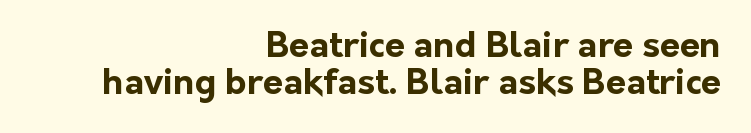
The image shows 36 px bold sans-serif type, upright; set right-aligned, tight line spacing (1.02x), normal letter spacing, not underlined; low stroke contrast and a medium x-height.
